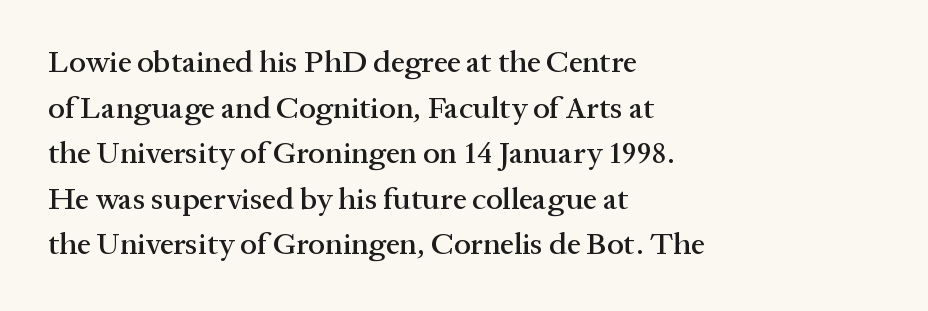
{"serif": "yes", "italic": "no", "width": "normal", "stroke_contrast": "medium", "x_height": "medium", "monospaced": "no", "underline": "no", "align": "left", "line_spacing": "normal", "line_spacing_ratio": 1.47, "letter_spacing": "normal", "letter_spacing_em": 0.0, "glyph_px": 31}
